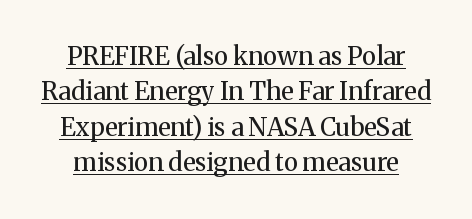
Q: Is the text bold? A: No.
Q: Is the text italic (slanted)? A: No, it is upright.
Q: Is the text underlined? A: Yes.
Q: Is the spacing between letters normal or unusually wide? A: Normal.
Q: Is the spacing between lines tight, normal or loose? A: Normal.
